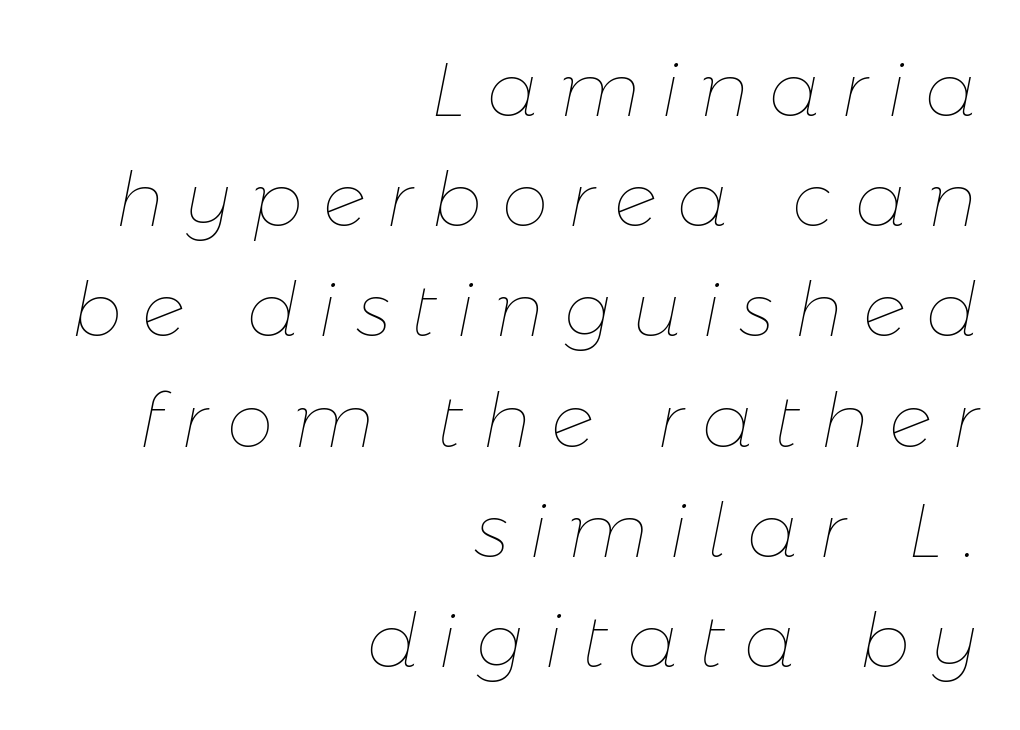
The image shows 75 px thin type, italic (leaning right); set right-aligned, normal line spacing (1.47x), unusually wide letter spacing (+0.27 em), not underlined; low stroke contrast and a medium x-height.
